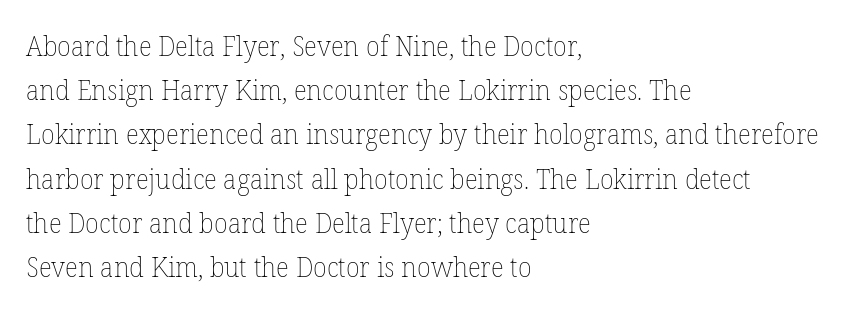
Leftover space on each line is placed entirely after the last word. Designer's note — italics off, roman on. The typeface has the unassuming heft of standard copy or less. Leading: standard.
